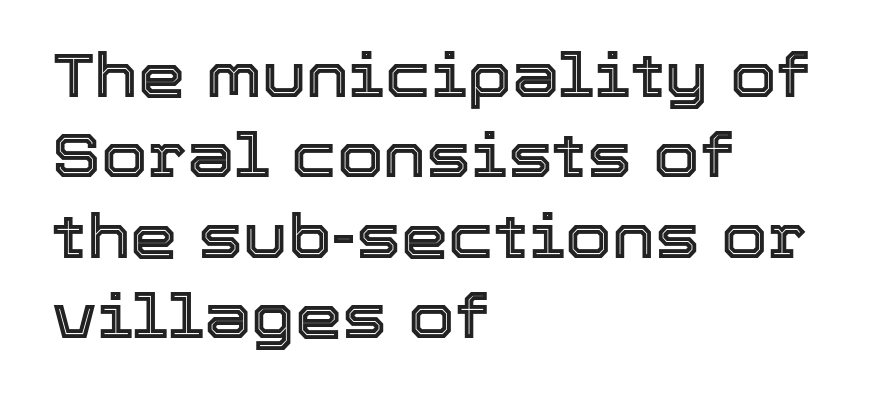
{"italic": "no", "width": "normal", "x_height": "medium", "monospaced": "no", "underline": "no", "align": "left", "line_spacing": "normal", "line_spacing_ratio": 1.34, "letter_spacing": "normal", "letter_spacing_em": 0.0, "glyph_px": 60}
